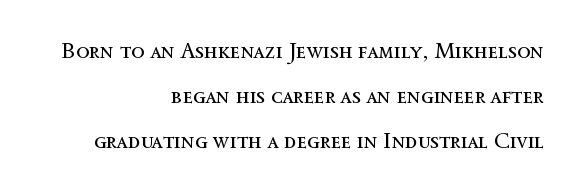
{"italic": "no", "bold": "no", "underline": "no", "align": "right", "line_spacing": "loose", "line_spacing_ratio": 2.04, "letter_spacing": "normal", "letter_spacing_em": 0.0, "glyph_px": 22}
